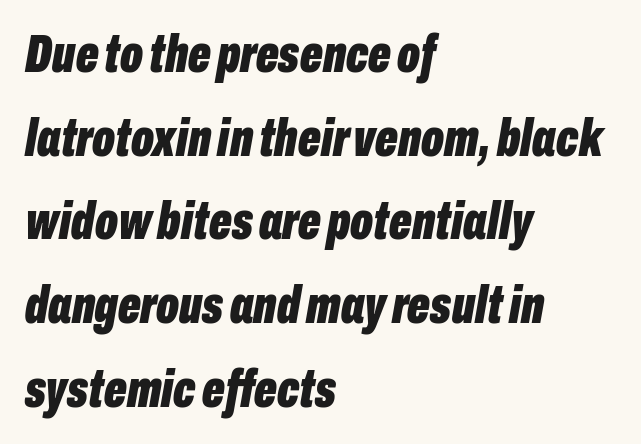
The image shows 53 px bold, condensed type, italic (leaning right); set left-aligned, normal line spacing (1.58x), normal letter spacing, not underlined; low stroke contrast and a medium x-height.
